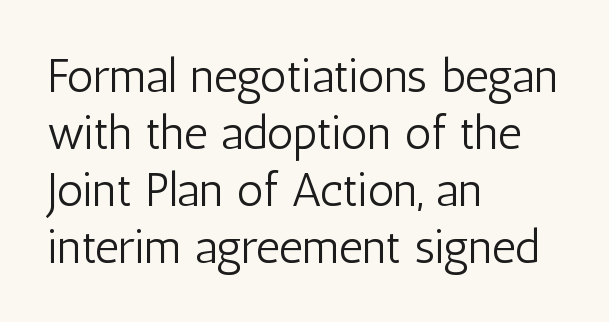
Type without underlining. The line texture is even and compact thanks to regular tracking. Each letter keeps its own natural width here, so spacing adapts to shape. Weight: regular or lighter.
